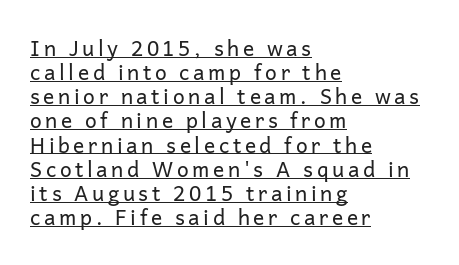
Q: Is the text bold? A: No.
Q: Is the text italic (slanted)? A: No, it is upright.
Q: Is the text underlined? A: Yes.
Q: How is the paragraph aligned? A: Left-aligned.
Q: Is the spacing between lines tight, normal or loose? A: Tight.
